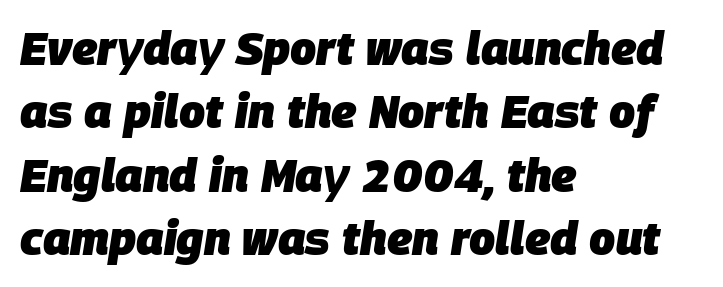
Q: Is the text bold? A: Yes.
Q: Is the text italic (slanted)? A: Yes, it leans right by about 9 degrees.
Q: Is the text underlined? A: No.
Q: How is the paragraph aligned? A: Left-aligned.
Q: Is the spacing between letters normal or unusually wide? A: Normal.
Q: Is the spacing between lines tight, normal or loose? A: Normal.
Q: Width (condensed, normal, or wide)? A: Normal.
Q: Stroke contrast? A: Low.
Q: x-height? A: Large.
Q: Monospaced? A: No.
